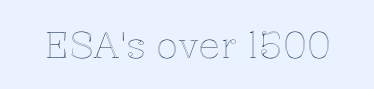
Q: Is the text italic (slanted)? A: No, it is upright.
Q: Is the text underlined? A: No.
Q: Is the spacing between letters normal or unusually wide? A: Normal.
Q: Width (condensed, normal, or wide)? A: Normal.
Q: x-height? A: Medium.
Q: Monospaced? A: No.
